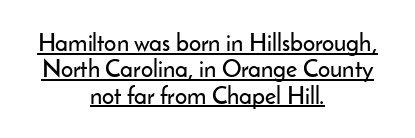
Honestly, the letter spacing is just normal — you wouldn't notice it. A baseline rule has been typeset under these characters. This is the regular roman posture of the typeface. Caption: multi-line text, centered on the measure.
